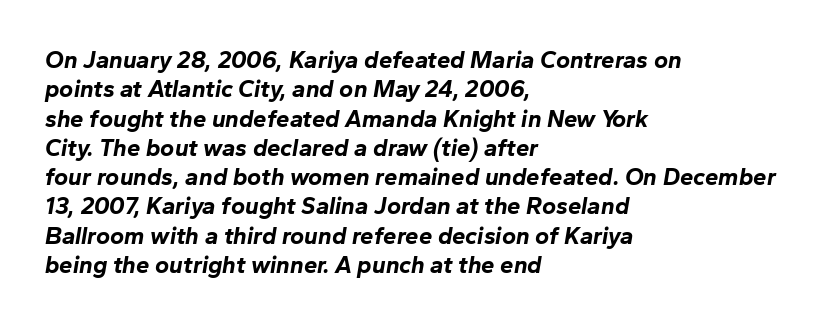
The image shows 24 px bold type, italic (leaning right); set left-aligned, line spacing 1.22x, normal letter spacing, not underlined.
